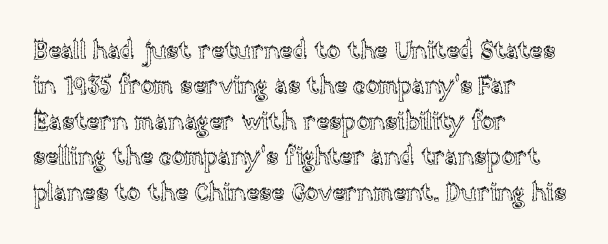
The image shows 25 px text type, upright; set left-aligned, normal line spacing (1.42x), normal letter spacing, not underlined.
